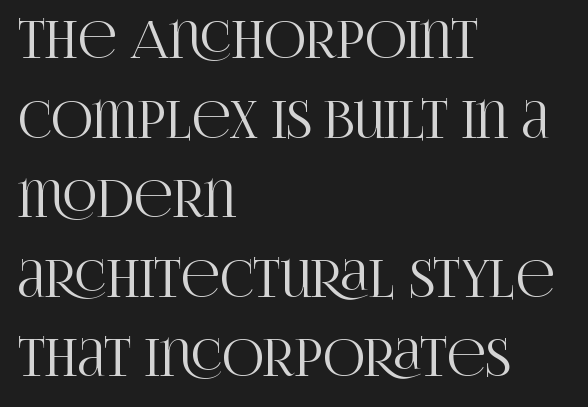
{"serif": "yes", "italic": "no", "width": "condensed", "stroke_contrast": "high", "x_height": "large", "monospaced": "no", "underline": "no", "align": "left", "line_spacing": "normal", "line_spacing_ratio": 1.56, "letter_spacing": "normal", "letter_spacing_em": 0.0, "glyph_px": 51}
